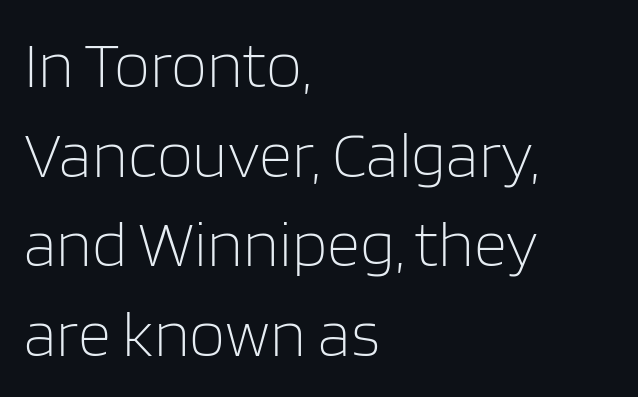
Q: Is the text bold? A: No.
Q: Is the text italic (slanted)? A: No, it is upright.
Q: Is the typeface a serif or a sans-serif typeface? A: Sans-serif.
Q: Is the text underlined? A: No.
Q: How is the paragraph aligned? A: Left-aligned.
Q: Is the spacing between letters normal or unusually wide? A: Normal.
Q: Is the spacing between lines tight, normal or loose? A: Normal.
Q: Width (condensed, normal, or wide)? A: Normal.
Q: Stroke contrast? A: Low.
Q: x-height? A: Large.
Q: Monospaced? A: No.
